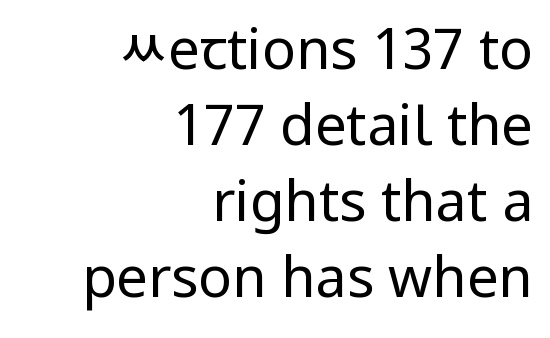
{"serif": "no", "italic": "no", "bold": "no", "weight": "regular", "width": "condensed", "stroke_contrast": "low", "x_height": "large", "monospaced": "no", "underline": "no", "align": "right", "line_spacing": "normal", "line_spacing_ratio": 1.36, "letter_spacing": "normal", "letter_spacing_em": 0.0, "glyph_px": 56}
